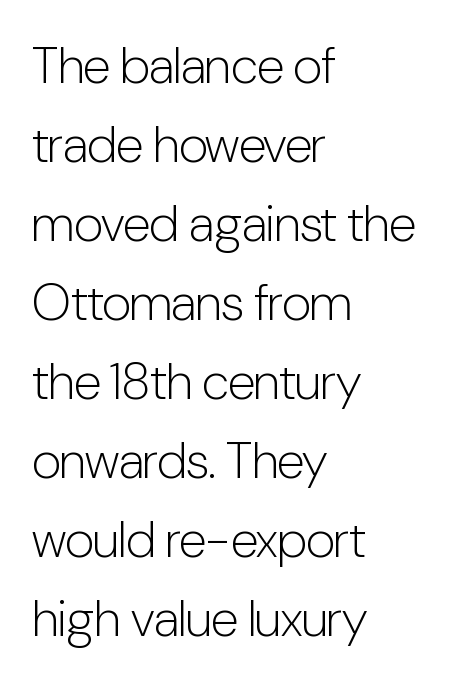
Q: Is the text bold? A: No.
Q: Is the text italic (slanted)? A: No, it is upright.
Q: Is the typeface a serif or a sans-serif typeface? A: Sans-serif.
Q: Is the text underlined? A: No.
Q: How is the paragraph aligned? A: Left-aligned.
Q: Is the spacing between letters normal or unusually wide? A: Normal.
Q: Is the spacing between lines tight, normal or loose? A: Normal.
Q: Width (condensed, normal, or wide)? A: Condensed.
Q: Stroke contrast? A: Low.
Q: x-height? A: Medium.
Q: Monospaced? A: No.
